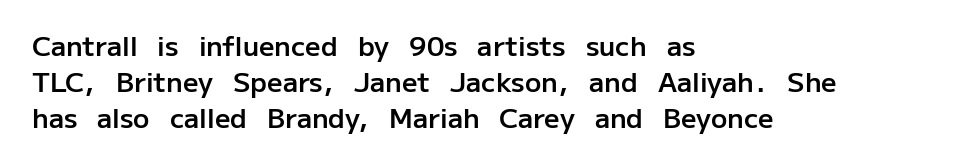
Q: Is the text bold? A: Semi-bold.
Q: Is the text italic (slanted)? A: No, it is upright.
Q: Is the text underlined? A: No.
Q: How is the paragraph aligned? A: Left-aligned.
Q: Is the spacing between letters normal or unusually wide? A: Normal.
Q: Is the spacing between lines tight, normal or loose? A: Normal.
